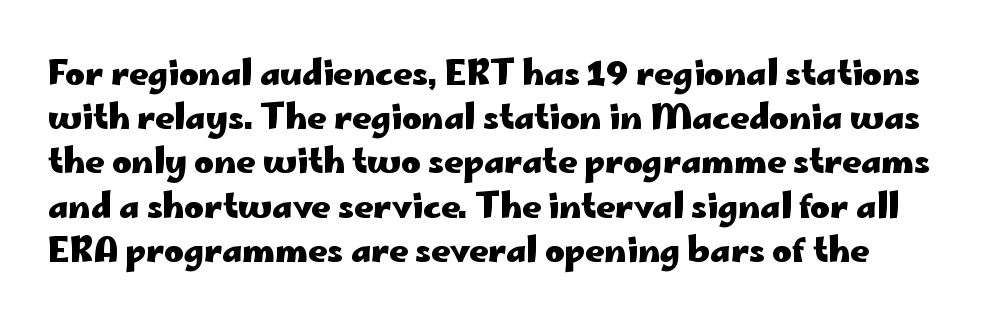
{"serif": "no", "italic": "no", "bold": "yes", "weight": "heavy", "width": "wide", "stroke_contrast": "low", "x_height": "small", "monospaced": "no", "underline": "no", "line_spacing": "normal", "line_spacing_ratio": 1.34, "letter_spacing": "normal", "letter_spacing_em": 0.0, "glyph_px": 33}
